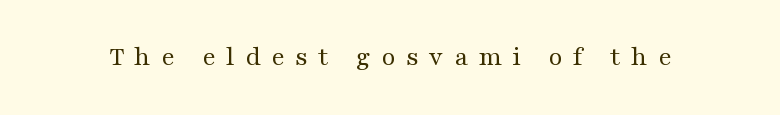
{"italic": "no", "bold": "no", "underline": "no", "letter_spacing": "wide", "letter_spacing_em": 0.39, "glyph_px": 27}
